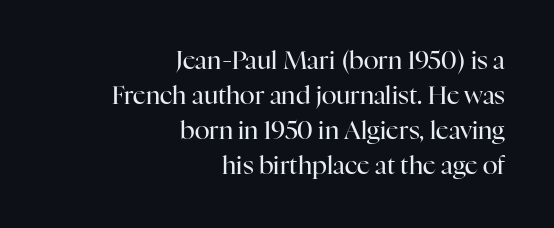
The image shows 25 px text type, upright; set right-aligned, normal line spacing (1.4x), normal letter spacing, not underlined.
